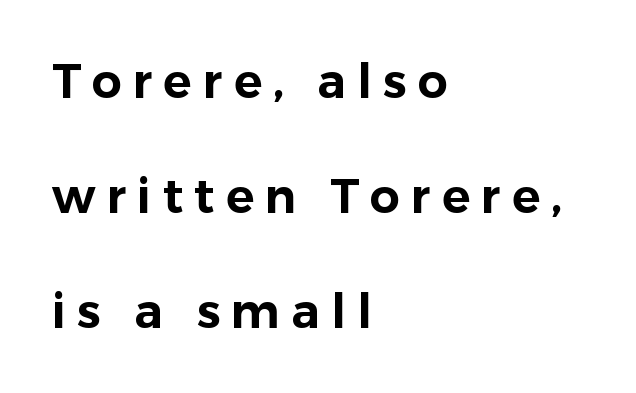
{"serif": "no", "italic": "no", "width": "normal", "stroke_contrast": "low", "x_height": "medium", "monospaced": "no", "underline": "no", "align": "left", "line_spacing": "loose", "line_spacing_ratio": 2.45, "letter_spacing": "wide", "letter_spacing_em": 0.24, "glyph_px": 47}
